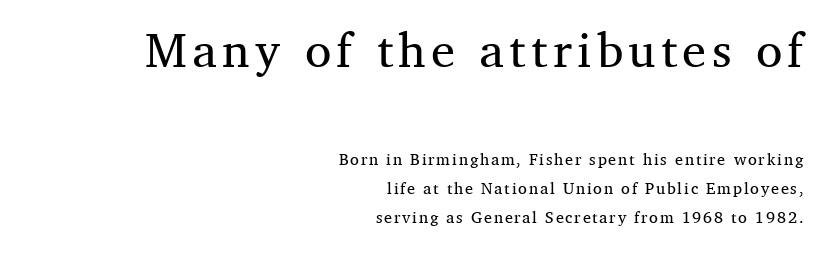
The image shows 48 px regular-weight serif type, upright; set right-aligned, line spacing 1.81x, not underlined; the first (top) block is 3.0x larger; medium stroke contrast and a medium x-height.
